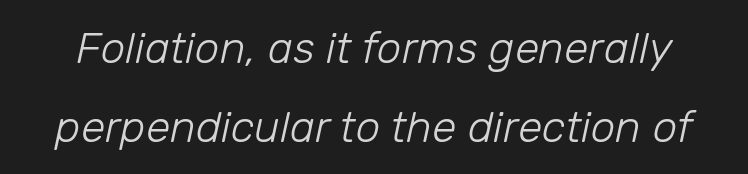
{"italic": "yes", "lean": "right", "slant_degrees": 12, "bold": "no", "weight": "light", "width": "normal", "stroke_contrast": "low", "x_height": "medium", "monospaced": "no", "underline": "no", "line_spacing_ratio": 1.79, "letter_spacing": "normal", "letter_spacing_em": 0.0, "glyph_px": 44}
